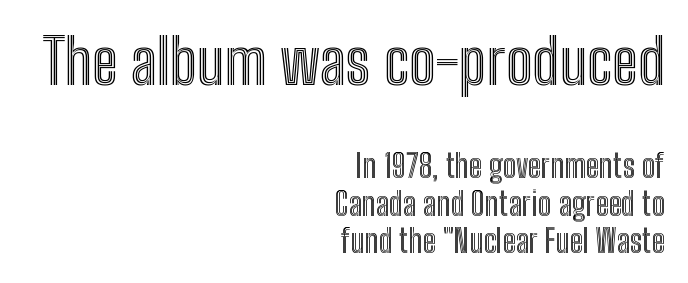
This rendering uses right alignment, leaving the left contour irregular. These two chunks differ in scale, with the top chunk taking the larger measure. Here the designer chose a conventional face with non-uniform glyph widths. Any mark beneath the type? The region is blank. Designer's note — italics off, roman on.
